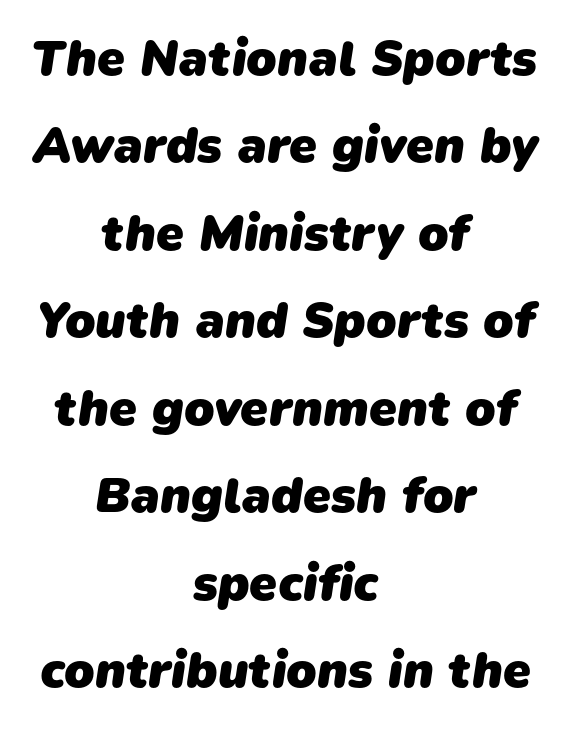
Decoration check: the copy has no underline. Strong, thick strokes mark this as bold type. The rendering keeps characters at their native spacing. These lines are composed in type without serifs.
